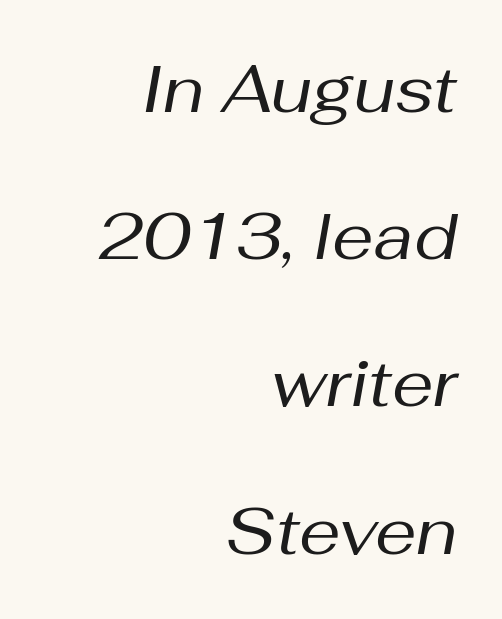
Q: Is the text bold? A: No.
Q: Is the text italic (slanted)? A: Yes, it leans right by about 10 degrees.
Q: Is the text underlined? A: No.
Q: How is the paragraph aligned? A: Right-aligned.
Q: Is the spacing between letters normal or unusually wide? A: Normal.
Q: Is the spacing between lines tight, normal or loose? A: Loose.
Q: Width (condensed, normal, or wide)? A: Normal.
Q: Stroke contrast? A: Medium.
Q: x-height? A: Medium.
Q: Monospaced? A: No.
